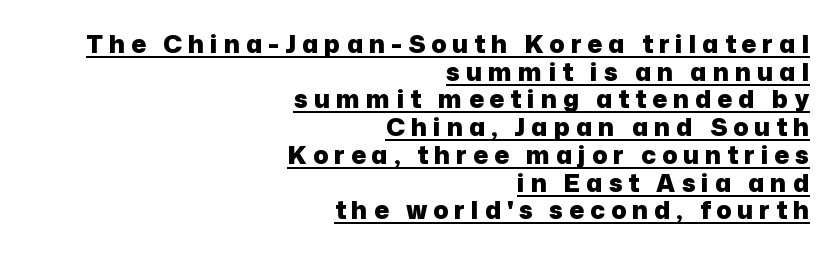
You can tell it's not italic because the verticals are truly vertical. The string is rendered with underlining switched on. This block would grow much taller if given ordinary leading; it's compressed now. You'd pick this weight for a headline — it's a proper bold.
